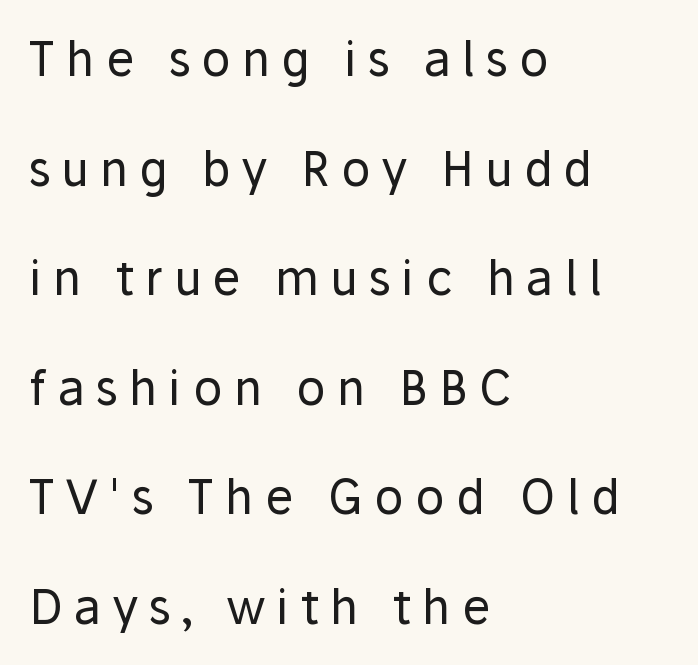
Weight: regular or lighter. The passage shown is typed in a proportional face where columns would drift. Tall strokes in this sample are plumb rather than angled. The baseline area is clear. Does the leading feel generous? Absolutely, it's lavish.
